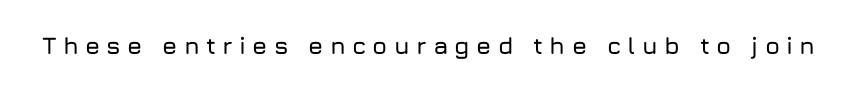
Q: Is the text italic (slanted)? A: No, it is upright.
Q: Is the text underlined? A: No.
Q: Is the spacing between letters normal or unusually wide? A: Unusually wide.
